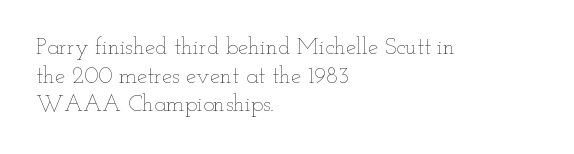
{"italic": "no", "bold": "no", "underline": "no", "align": "left", "line_spacing_ratio": 1.24, "letter_spacing": "normal", "letter_spacing_em": 0.0, "glyph_px": 23}
